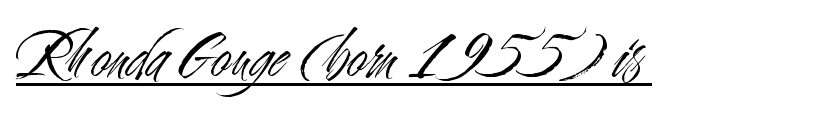
{"serif": "no", "bold": "no", "weight": "light", "width": "condensed", "stroke_contrast": "medium", "x_height": "small", "monospaced": "no", "underline": "yes", "letter_spacing": "normal", "letter_spacing_em": 0.0, "glyph_px": 69}
